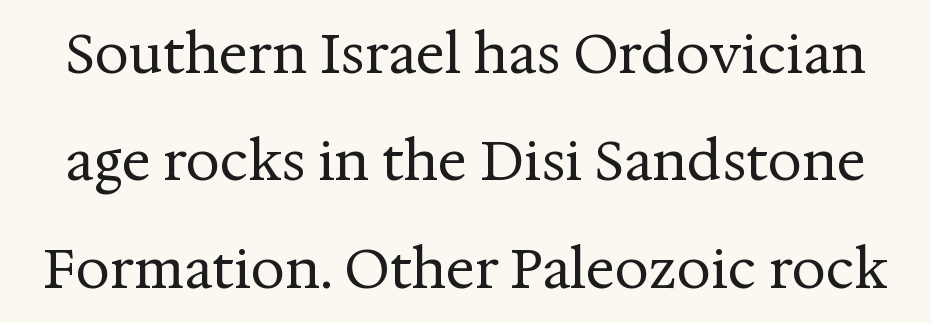
Q: Is the text bold? A: No.
Q: Is the text italic (slanted)? A: No, it is upright.
Q: Is the typeface a serif or a sans-serif typeface? A: Serif.
Q: Is the text underlined? A: No.
Q: Is the spacing between letters normal or unusually wide? A: Normal.
Q: Is the spacing between lines tight, normal or loose? A: Loose.
Q: Width (condensed, normal, or wide)? A: Normal.
Q: Stroke contrast? A: Medium.
Q: x-height? A: Medium.
Q: Monospaced? A: No.
